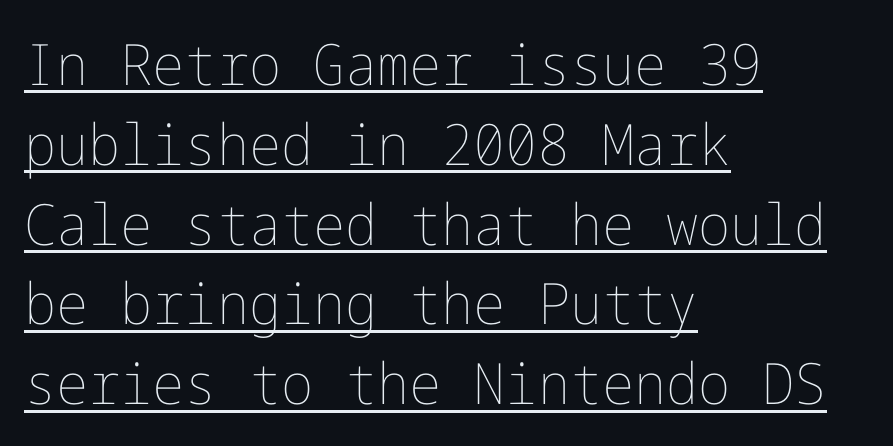
The image shows 57 px thin type, upright; set left-aligned, normal line spacing (1.4x), normal letter spacing, underlined; low stroke contrast and a medium x-height.
